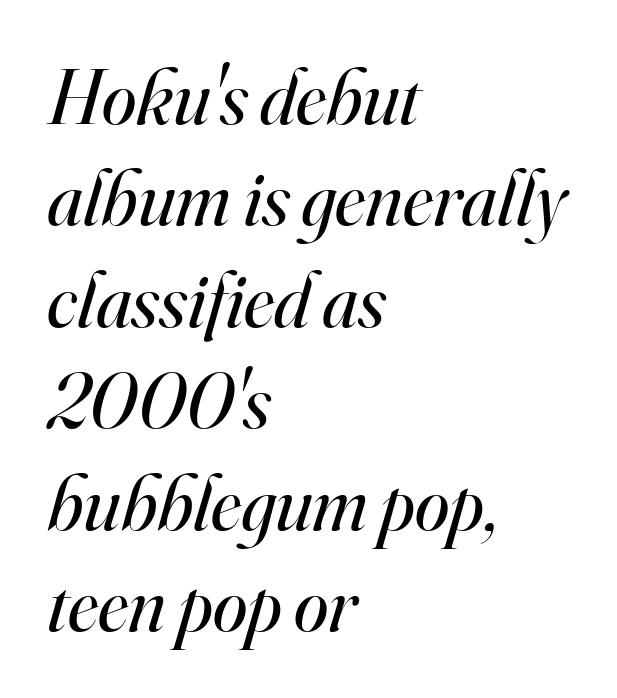
{"serif": "yes", "italic": "yes", "lean": "right", "slant_degrees": 16, "bold": "no", "weight": "regular", "width": "normal", "stroke_contrast": "high", "x_height": "small", "monospaced": "no", "underline": "no", "align": "left", "line_spacing": "normal", "line_spacing_ratio": 1.3, "letter_spacing": "normal", "letter_spacing_em": 0.0, "glyph_px": 78}
